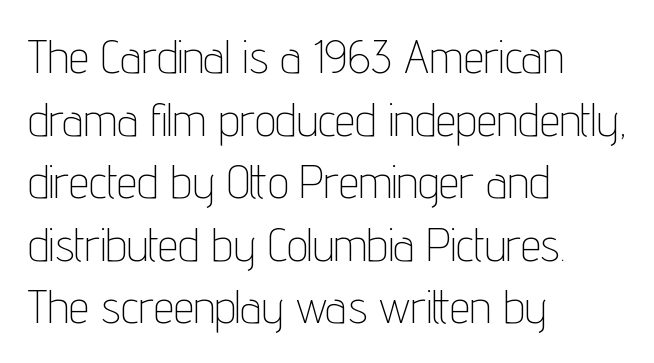
Q: Is the text bold? A: No.
Q: Is the text italic (slanted)? A: No, it is upright.
Q: Is the typeface a serif or a sans-serif typeface? A: Sans-serif.
Q: Is the text underlined? A: No.
Q: How is the paragraph aligned? A: Left-aligned.
Q: Is the spacing between letters normal or unusually wide? A: Normal.
Q: Is the spacing between lines tight, normal or loose? A: Normal.
Q: Width (condensed, normal, or wide)? A: Condensed.
Q: Stroke contrast? A: Low.
Q: x-height? A: Medium.
Q: Monospaced? A: No.
